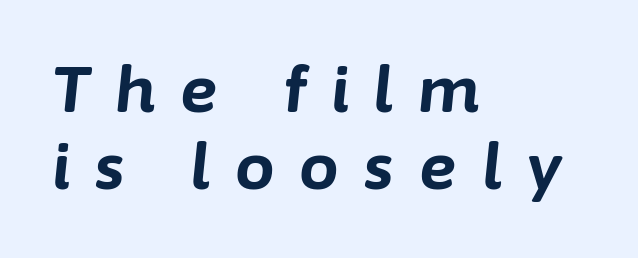
The image shows 63 px bold type, italic (leaning right); set left-aligned, line spacing 1.23x, unusually wide letter spacing (+0.4 em), not underlined; low stroke contrast and a medium x-height.
